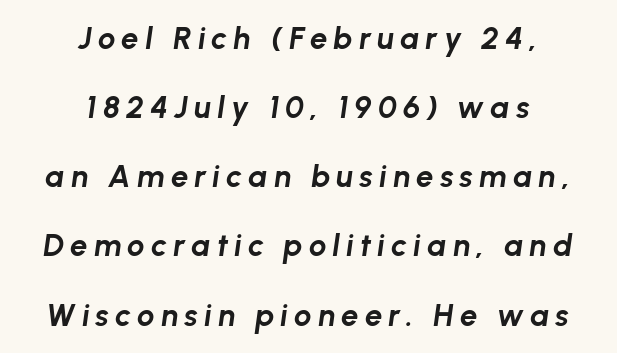
Q: Is the text bold? A: Yes.
Q: Is the text italic (slanted)? A: Yes, it leans right by about 8 degrees.
Q: Is the text underlined? A: No.
Q: How is the paragraph aligned? A: Centered.
Q: Is the spacing between letters normal or unusually wide? A: Unusually wide.
Q: Is the spacing between lines tight, normal or loose? A: Loose.
Q: Width (condensed, normal, or wide)? A: Normal.
Q: Stroke contrast? A: Low.
Q: x-height? A: Medium.
Q: Monospaced? A: No.
